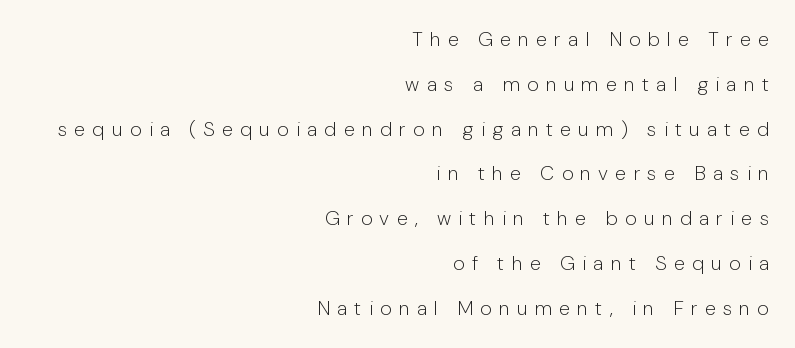
The image shows 20 px text type, upright; set right-aligned, loose line spacing (2.24x), unusually wide letter spacing (+0.36 em), not underlined.
